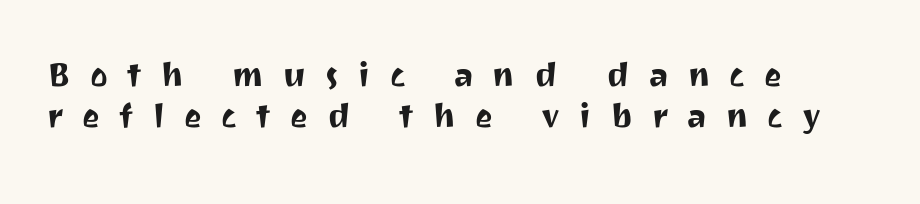
{"serif": "no", "italic": "no", "width": "normal", "stroke_contrast": "medium", "x_height": "medium", "monospaced": "no", "underline": "no", "align": "left", "line_spacing": "tight", "line_spacing_ratio": 0.98, "letter_spacing": "wide", "letter_spacing_em": 0.46, "glyph_px": 42}
